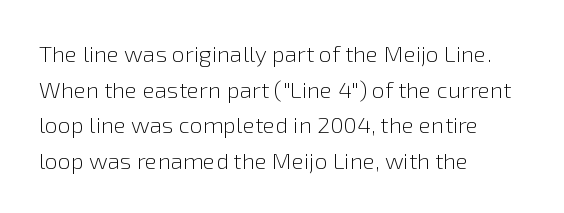
Q: Is the text bold? A: No.
Q: Is the text italic (slanted)? A: No, it is upright.
Q: Is the text underlined? A: No.
Q: How is the paragraph aligned? A: Left-aligned.
Q: Is the spacing between letters normal or unusually wide? A: Normal.
Q: Is the spacing between lines tight, normal or loose? A: Normal.
